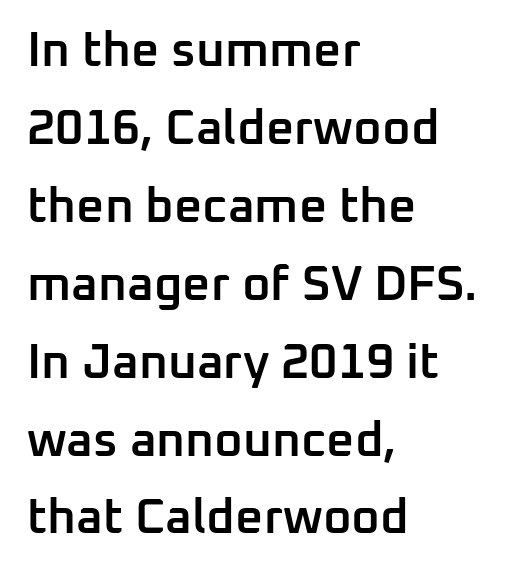
The image shows 49 px semibold sans-serif type, upright; set left-aligned, normal line spacing (1.59x), normal letter spacing, not underlined; low stroke contrast and a medium x-height.
